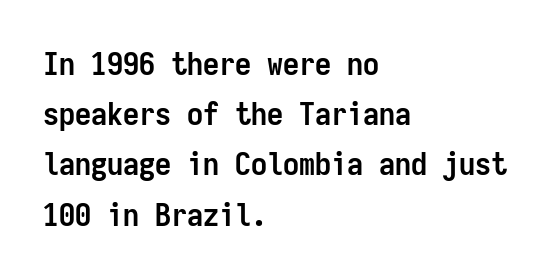
Q: Is the text bold? A: Yes.
Q: Is the text italic (slanted)? A: No, it is upright.
Q: Is the typeface a serif or a sans-serif typeface? A: Sans-serif.
Q: Is the text underlined? A: No.
Q: How is the paragraph aligned? A: Left-aligned.
Q: Is the spacing between letters normal or unusually wide? A: Normal.
Q: Is the spacing between lines tight, normal or loose? A: Normal.
Q: Width (condensed, normal, or wide)? A: Condensed.
Q: Stroke contrast? A: Low.
Q: x-height? A: Medium.
Q: Monospaced? A: Yes.
